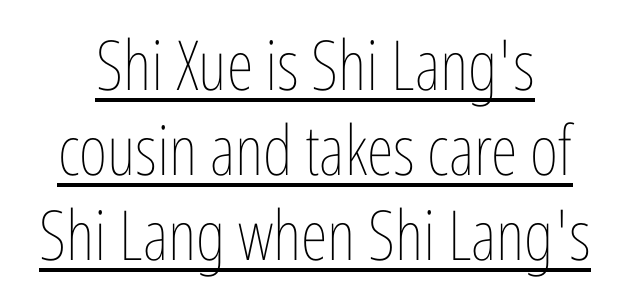
The image shows 69 px thin, condensed type, upright; set line spacing 1.23x, normal letter spacing, underlined; low stroke contrast and a medium x-height.
